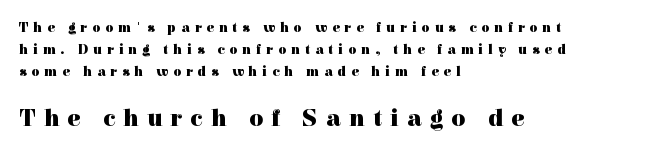
Q: Is the text bold? A: Yes.
Q: Is the text italic (slanted)? A: No, it is upright.
Q: Is the text underlined? A: No.
Q: How is the paragraph aligned? A: Left-aligned.
Q: Is the spacing between letters normal or unusually wide? A: Unusually wide.
Q: Is the spacing between lines tight, normal or loose? A: Normal.
Q: Which block of text is set in a larger size, the first (top) or the second (bottom)? A: The second (bottom) one.
